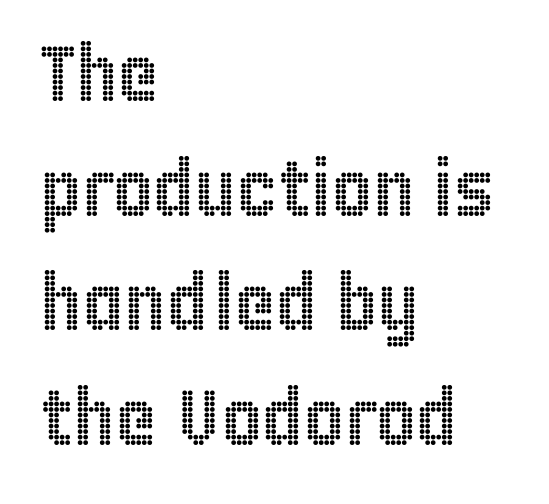
{"italic": "no", "width": "condensed", "x_height": "large", "monospaced": "no", "underline": "no", "align": "left", "line_spacing": "normal", "line_spacing_ratio": 1.45, "letter_spacing": "normal", "letter_spacing_em": 0.0, "glyph_px": 79}
